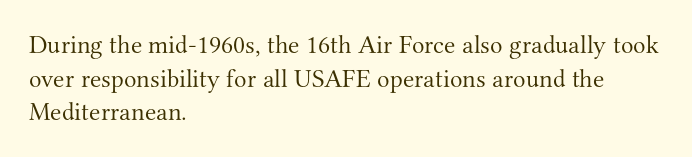
The image shows 26 px text type, upright; set left-aligned, normal line spacing (1.29x), normal letter spacing, not underlined.
